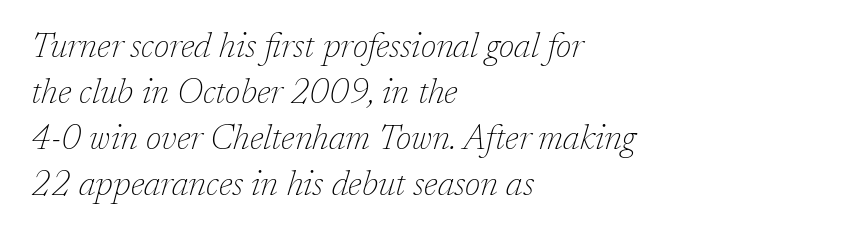
This rendering employs a face with finishing strokes, i.e., a serif. Slant detected: the letters are inclined. Heft: none added — not bold. Is the letter spacing exaggerated? No — it looks like the ordinary default. These lines stack with their left ends in a neat column.
